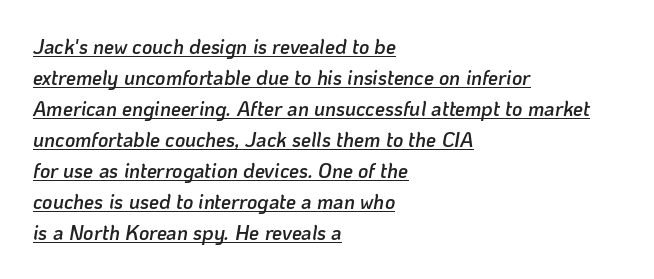
{"italic": "yes", "lean": "right", "slant_degrees": 10, "bold": "semi", "underline": "yes", "align": "left", "line_spacing": "normal", "line_spacing_ratio": 1.55, "letter_spacing": "normal", "letter_spacing_em": 0.0, "glyph_px": 20}
